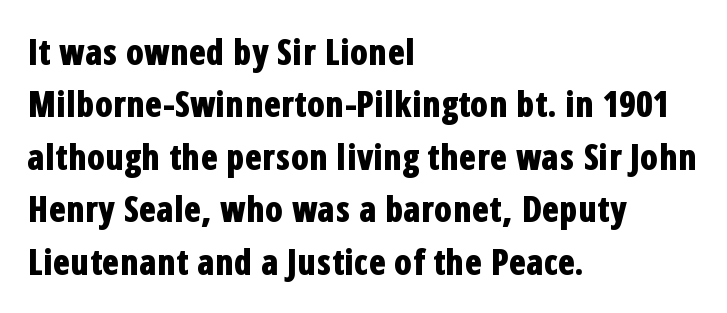
Line starts are locked; line ends wander. Its strokes are broad and dark, the hallmark of bold type. Typographically, this falls in the sans-serif category. You could not count columns in this text — the font is proportionally spaced. Check under the words: just untouched page.
